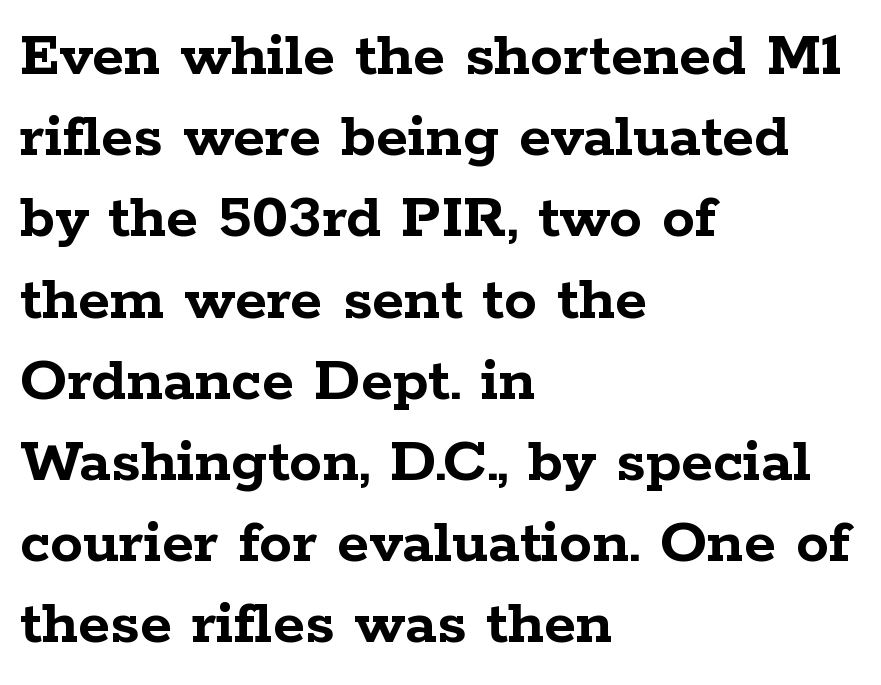
Q: Is the text bold? A: Yes.
Q: Is the text italic (slanted)? A: No, it is upright.
Q: Is the typeface a serif or a sans-serif typeface? A: Serif.
Q: Is the text underlined? A: No.
Q: How is the paragraph aligned? A: Left-aligned.
Q: Is the spacing between letters normal or unusually wide? A: Normal.
Q: Width (condensed, normal, or wide)? A: Wide.
Q: Stroke contrast? A: Low.
Q: x-height? A: Medium.
Q: Monospaced? A: No.
